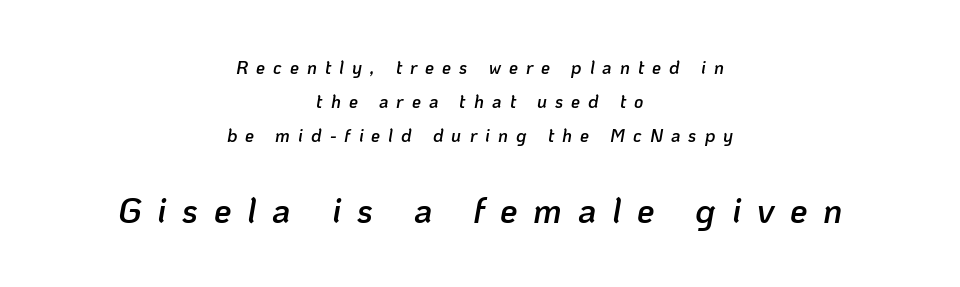
Q: Is the text bold? A: Semi-bold.
Q: Is the text italic (slanted)? A: Yes, it leans right by about 10 degrees.
Q: Is the text underlined? A: No.
Q: How is the paragraph aligned? A: Centered.
Q: Is the spacing between letters normal or unusually wide? A: Unusually wide.
Q: Is the spacing between lines tight, normal or loose? A: Loose.
Q: Which block of text is set in a larger size, the first (top) or the second (bottom)? A: The second (bottom) one.
Q: Width (condensed, normal, or wide)? A: Normal.
Q: Stroke contrast? A: Low.
Q: x-height? A: Medium.
Q: Monospaced? A: No.
